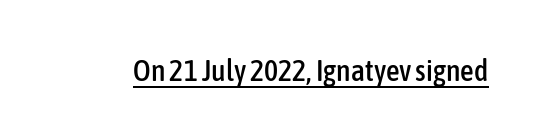
{"serif": "no", "italic": "no", "width": "condensed", "stroke_contrast": "low", "x_height": "medium", "monospaced": "no", "underline": "yes", "letter_spacing": "normal", "letter_spacing_em": 0.0, "glyph_px": 30}
